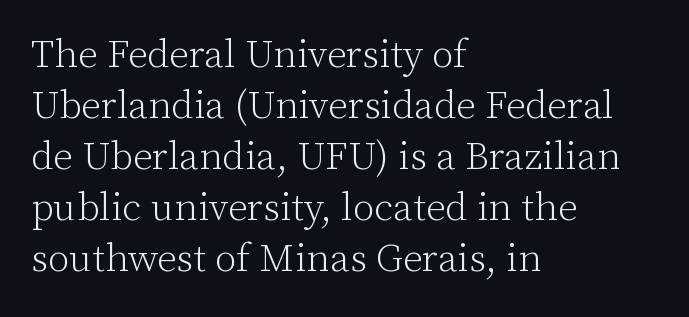
Q: Is the text bold? A: No.
Q: Is the text italic (slanted)? A: No, it is upright.
Q: Is the typeface a serif or a sans-serif typeface? A: Serif.
Q: Is the text underlined? A: No.
Q: How is the paragraph aligned? A: Left-aligned.
Q: Is the spacing between letters normal or unusually wide? A: Normal.
Q: Is the spacing between lines tight, normal or loose? A: Normal.
Q: Width (condensed, normal, or wide)? A: Normal.
Q: Stroke contrast? A: Low.
Q: x-height? A: Medium.
Q: Monospaced? A: No.
